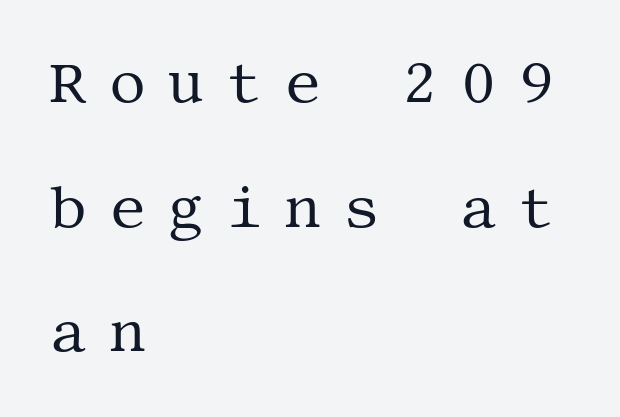
The image shows 58 px regular-weight serif type, upright; set left-aligned, loose line spacing (2.15x), unusually wide letter spacing (+0.37 em), not underlined; medium stroke contrast and a large x-height.
